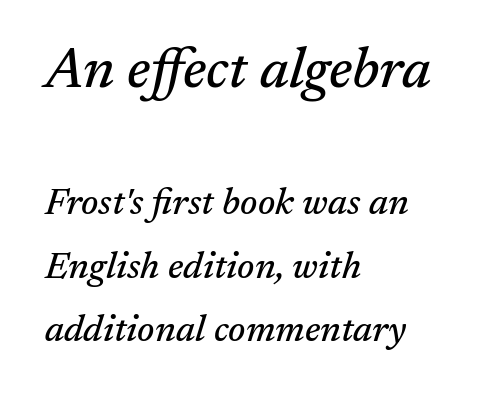
Anything drawn beneath the words? Only blank space. Type size steps down from the first block to the second. You can tell it's italic because the verticals aren't actually vertical. Look at the tracking — it's just the regular setting, nothing added. Horizontal alignment here is leftward, the default for most running prose. Little horizontal feet cap the strokes, marking this as serif type.
